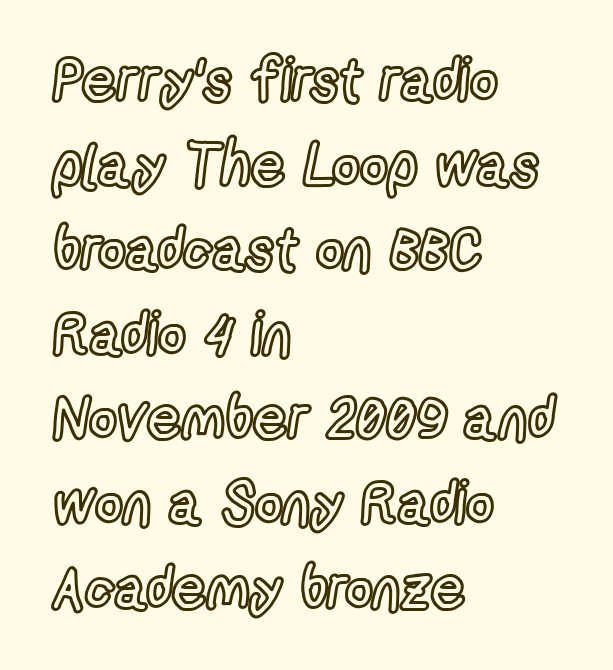
Q: Is the text italic (slanted)? A: Yes.
Q: Is the text underlined? A: No.
Q: How is the paragraph aligned? A: Left-aligned.
Q: Is the spacing between letters normal or unusually wide? A: Normal.
Q: Is the spacing between lines tight, normal or loose? A: Normal.
Q: Width (condensed, normal, or wide)? A: Condensed.
Q: x-height? A: Medium.
Q: Monospaced? A: No.
